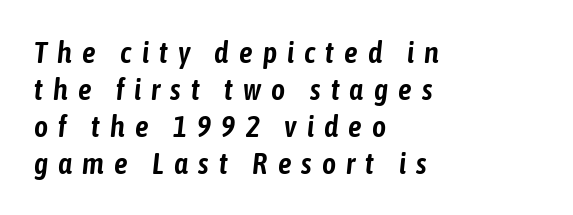
{"italic": "yes", "lean": "right", "slant_degrees": 6, "width": "condensed", "stroke_contrast": "low", "x_height": "medium", "monospaced": "no", "underline": "no", "align": "left", "line_spacing_ratio": 1.23, "letter_spacing": "wide", "letter_spacing_em": 0.34, "glyph_px": 30}
